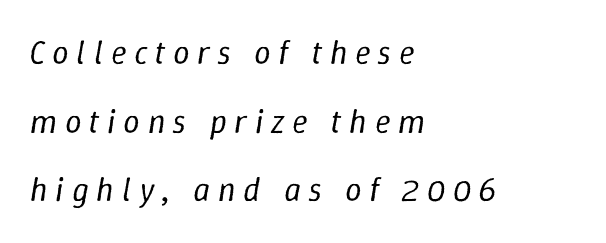
Q: Is the text bold? A: No.
Q: Is the text italic (slanted)? A: Yes, it leans right by about 9 degrees.
Q: Is the text underlined? A: No.
Q: How is the paragraph aligned? A: Left-aligned.
Q: Is the spacing between letters normal or unusually wide? A: Unusually wide.
Q: Is the spacing between lines tight, normal or loose? A: Loose.
Q: Width (condensed, normal, or wide)? A: Normal.
Q: Stroke contrast? A: Low.
Q: x-height? A: Medium.
Q: Monospaced? A: No.
